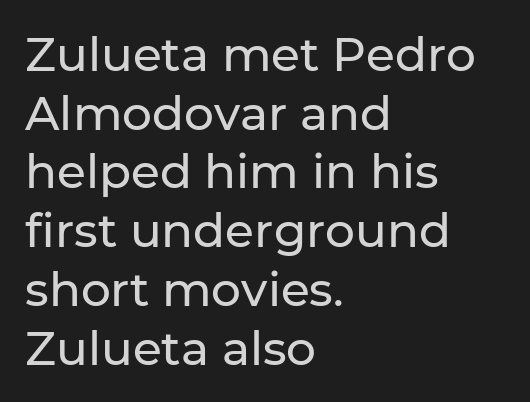
{"serif": "no", "italic": "no", "width": "normal", "stroke_contrast": "low", "x_height": "medium", "monospaced": "no", "underline": "no", "align": "left", "line_spacing": "normal", "line_spacing_ratio": 1.25, "letter_spacing": "normal", "letter_spacing_em": 0.0, "glyph_px": 47}
